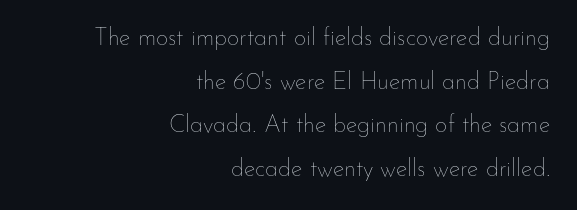
Q: Is the text bold? A: No.
Q: Is the text italic (slanted)? A: No, it is upright.
Q: Is the text underlined? A: No.
Q: How is the paragraph aligned? A: Right-aligned.
Q: Is the spacing between letters normal or unusually wide? A: Normal.
